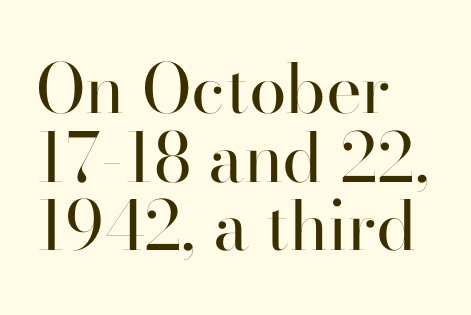
Descenders hang freely into open space. The weight would be labelled regular, book, light, or lighter still. How are the letters spaced? Ordinarily, with no added tracking. Reading down the column, the eye jumps only a short way to each next line.
